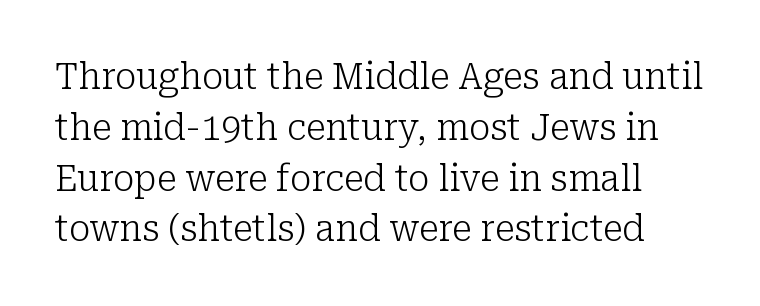
{"serif": "yes", "italic": "no", "bold": "no", "weight": "light", "width": "normal", "stroke_contrast": "low", "x_height": "medium", "monospaced": "no", "underline": "no", "line_spacing": "normal", "line_spacing_ratio": 1.41, "letter_spacing": "normal", "letter_spacing_em": 0.0, "glyph_px": 36}
